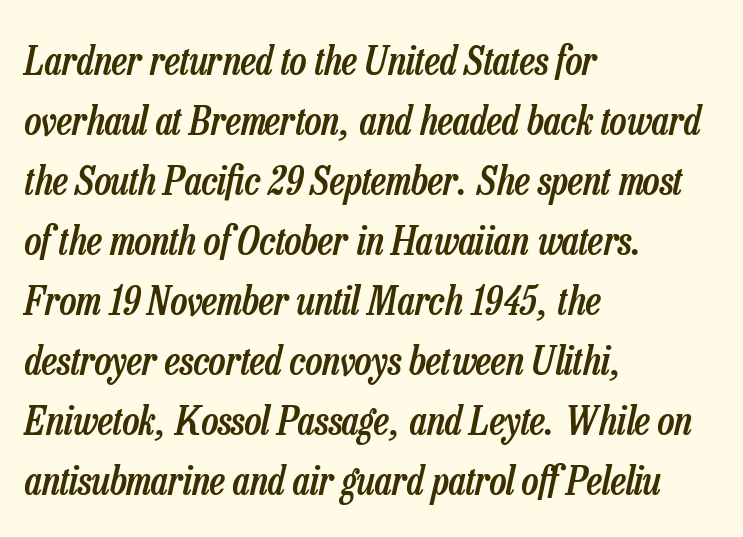
Q: Is the text bold? A: Semi-bold.
Q: Is the text italic (slanted)? A: Yes, it leans right by about 13 degrees.
Q: Is the text underlined? A: No.
Q: How is the paragraph aligned? A: Left-aligned.
Q: Is the spacing between letters normal or unusually wide? A: Normal.
Q: Is the spacing between lines tight, normal or loose? A: Normal.
Q: Width (condensed, normal, or wide)? A: Condensed.
Q: Stroke contrast? A: Low.
Q: x-height? A: Medium.
Q: Monospaced? A: No.
